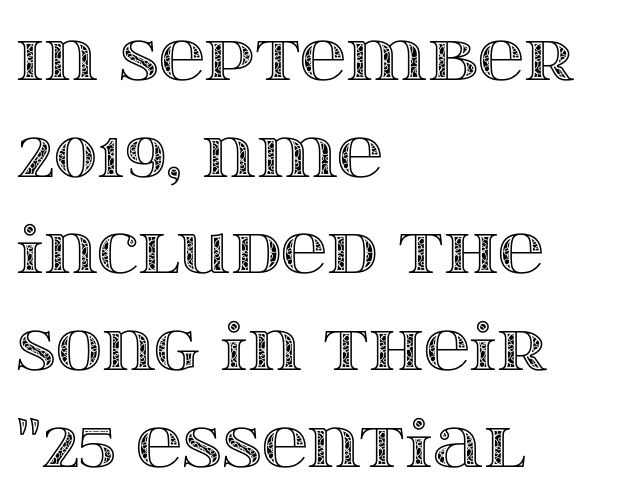
Nothing unusual about the tracking: characters are spaced as the font intends. One glance says typical: line gaps are just what's usual. Characters remain perfectly vertical along every line. A student would call this left alignment; a typographer would say flush left, rag right.
